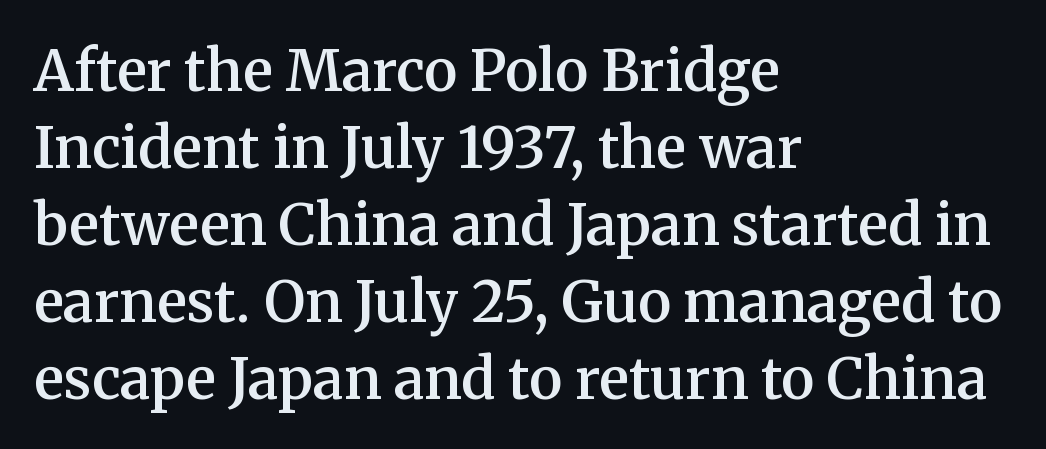
This rendering uses left alignment, leaving the right contour irregular. The strokes are fattened partway — semibold, not bold. The letters stand upright; this is a roman face. The area under the type is left untouched. Nobody touched the tracking dial on this one.
